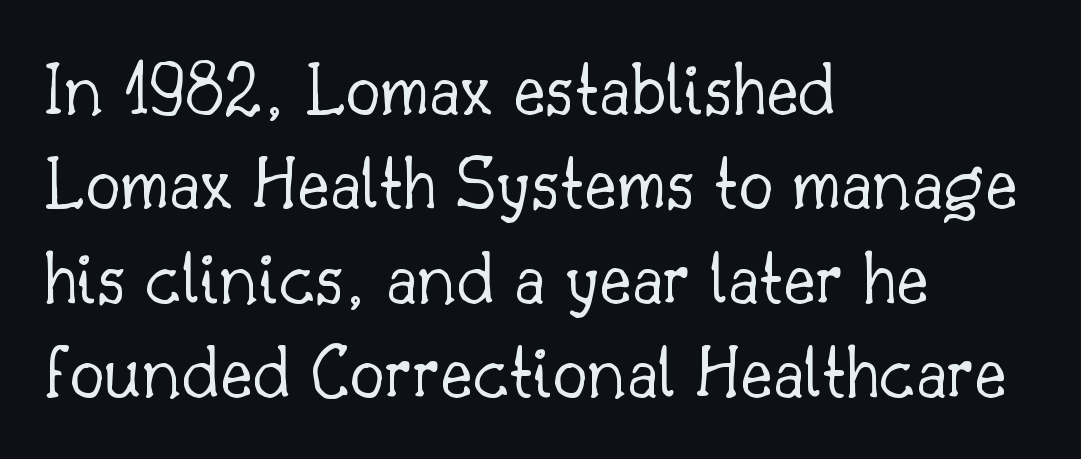
There is no visible air inserted between adjacent glyphs. A typesetter would call this proportional, since set widths differ per character. The zone under the glyphs is completely vacant. This is the regular roman posture of the typeface. The passage is arranged the way most books set body copy — flush left.
